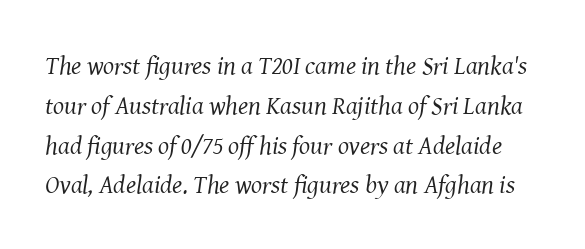
Q: Is the text bold? A: No.
Q: Is the text italic (slanted)? A: Yes, it leans right by about 8 degrees.
Q: Is the text underlined? A: No.
Q: Is the spacing between letters normal or unusually wide? A: Normal.
Q: Is the spacing between lines tight, normal or loose? A: Normal.
